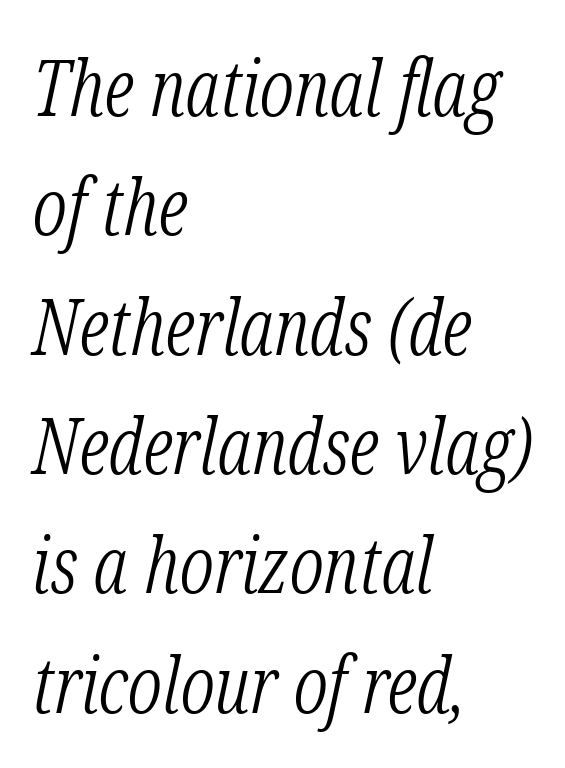
The designer went with a serif here, giving each stem small feet. Teacher's note: observe the even left margin — that is flush-left alignment. The face used here is proportionally spaced, like ordinary book or web type. The tracking reads as untouched default to a designer's eye. The passage shown is not bold in any degree. It's the slanting kind of type.
